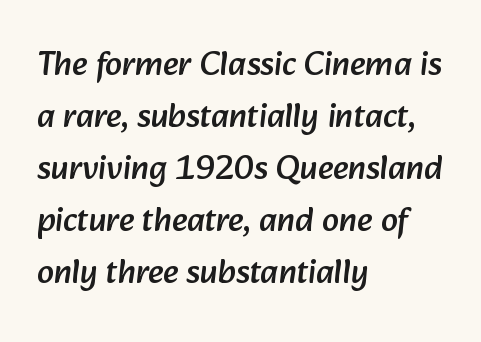
{"serif": "no", "width": "normal", "stroke_contrast": "low", "x_height": "medium", "monospaced": "no", "underline": "no", "align": "left", "line_spacing": "normal", "line_spacing_ratio": 1.53, "letter_spacing": "normal", "letter_spacing_em": 0.0, "glyph_px": 34}
